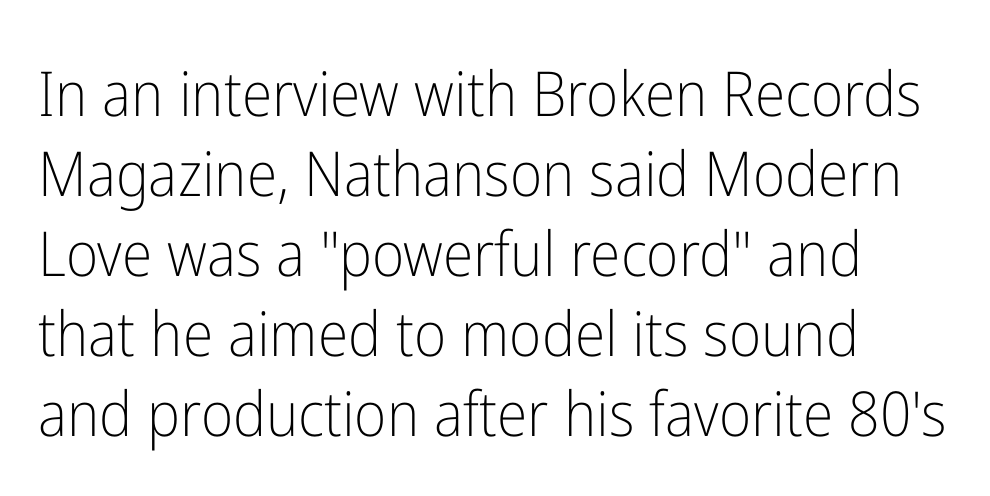
Descenders are the only things crossing below the line. Compared with a centered layout, this one pins lines to the left instead. The face used here is proportionally spaced, like ordinary book or web type. You can tell it's not italic because the verticals are truly vertical. Type style note: lacks serifs. The designer left line spacing at the default.
